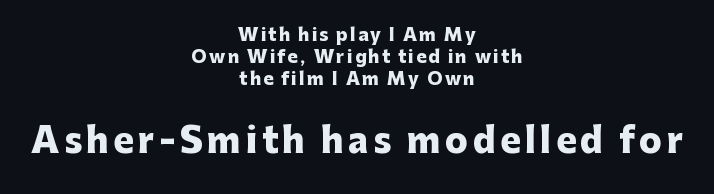
The image shows 34 px heavy sans-serif type, upright; set centered, normal line spacing (1.29x), not underlined; the second (bottom) block is 2.0x larger; low stroke contrast and a medium x-height.
